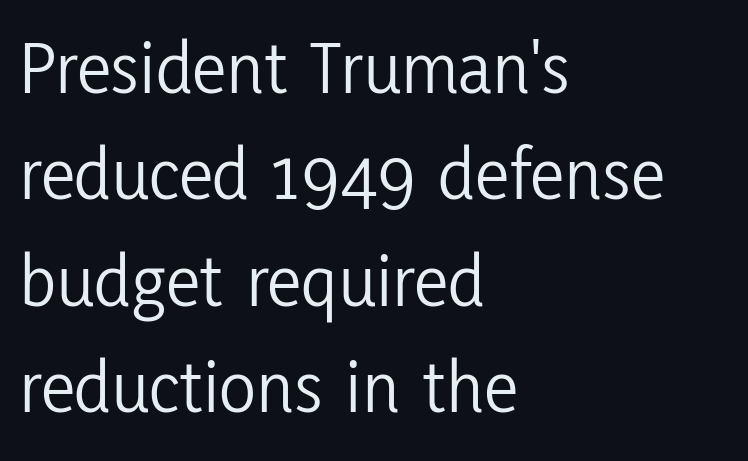
The strokes carry an ordinary text weight at most. Ascenders rise straight up at ninety degrees. Note the varied advance widths — an 'i' is clearly narrower than an 'm'. The rendering shows plain stroke endings on the letterforms — a sans-serif design. Unmarked baselines from the first word to the last. What's the leading like? Ordinary, nothing unusual.
